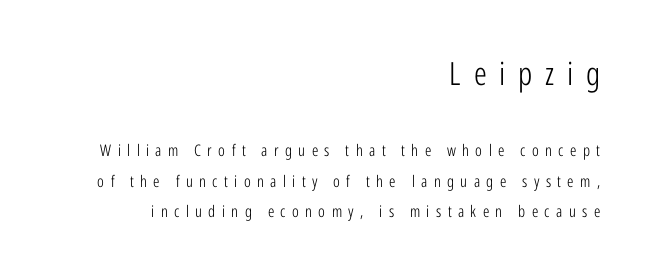
The designer went with a sans here, leaving each stem footless. This sample uses an upright cut, with every glyph sitting square on the baseline. The passage shown is not bold in any degree. Check the space under the baseline: it is left empty. Reading top to bottom, the characters get smaller at the block break. You could not count columns in this text — the font is proportionally spaced.
